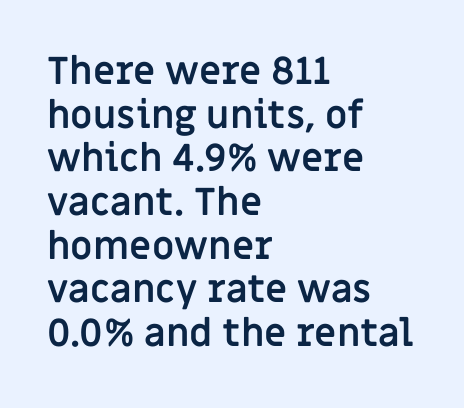
Notice how thick the strokes are: this is what a full bold looks like. The face used here is a sans, in the tradition of grotesques and geometrics. How would I describe the line gaps? Narrow and economical. Anything drawn beneath the words? Only blank space.
